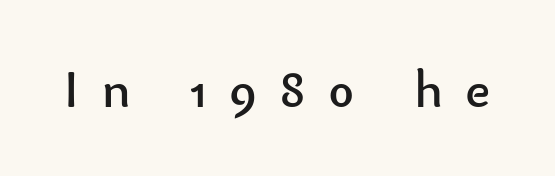
The image shows 54 px regular-weight sans-serif type, upright; set unusually wide letter spacing (+0.42 em), not underlined; low stroke contrast and a small x-height.
